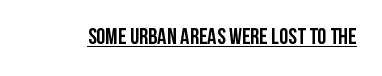
The image shows 23 px bold type, upright; set normal letter spacing, underlined.
